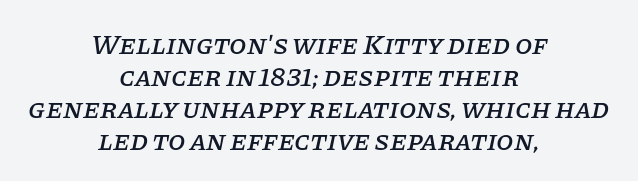
Q: Is the text italic (slanted)? A: Yes, it leans right by about 11 degrees.
Q: Is the typeface a serif or a sans-serif typeface? A: Serif.
Q: Is the text underlined? A: No.
Q: How is the paragraph aligned? A: Centered.
Q: Is the spacing between letters normal or unusually wide? A: Normal.
Q: Is the spacing between lines tight, normal or loose? A: Tight.
Q: Width (condensed, normal, or wide)? A: Normal.
Q: Stroke contrast? A: Low.
Q: x-height? A: Large.
Q: Monospaced? A: No.
